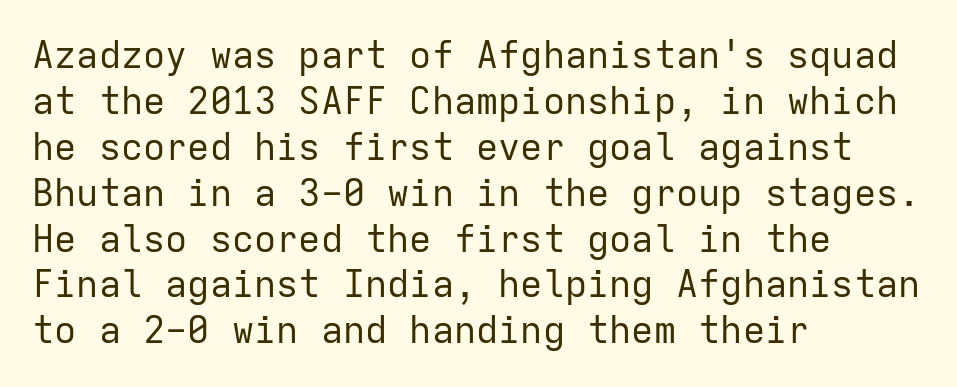
{"serif": "no", "italic": "no", "bold": "no", "weight": "regular", "width": "normal", "stroke_contrast": "low", "x_height": "medium", "monospaced": "yes", "underline": "no", "align": "left", "line_spacing_ratio": 1.24, "letter_spacing": "normal", "letter_spacing_em": 0.0, "glyph_px": 37}
